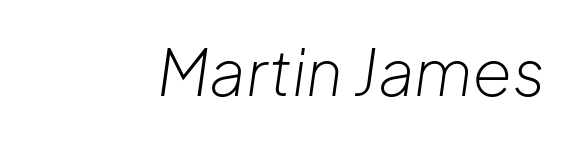
The image shows 64 px light type, italic (leaning right); set normal letter spacing, not underlined; low stroke contrast and a medium x-height.
